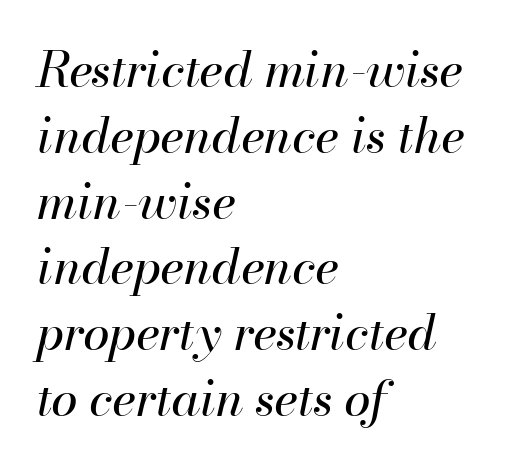
{"italic": "yes", "lean": "right", "slant_degrees": 13, "bold": "no", "weight": "regular", "width": "normal", "stroke_contrast": "high", "x_height": "small", "monospaced": "no", "underline": "no", "align": "left", "line_spacing": "normal", "line_spacing_ratio": 1.37, "letter_spacing": "normal", "letter_spacing_em": 0.0, "glyph_px": 48}
